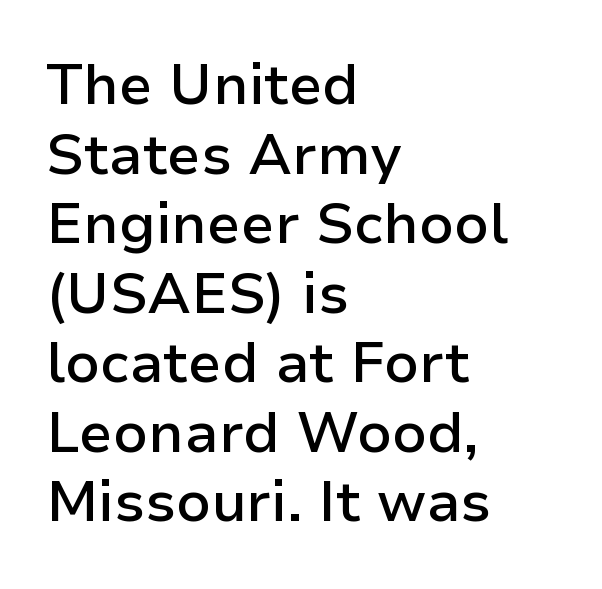
{"serif": "no", "italic": "no", "bold": "semi", "weight": "semibold", "width": "normal", "stroke_contrast": "low", "x_height": "medium", "monospaced": "no", "underline": "no", "align": "left", "line_spacing_ratio": 1.22, "letter_spacing": "normal", "letter_spacing_em": 0.0, "glyph_px": 57}
